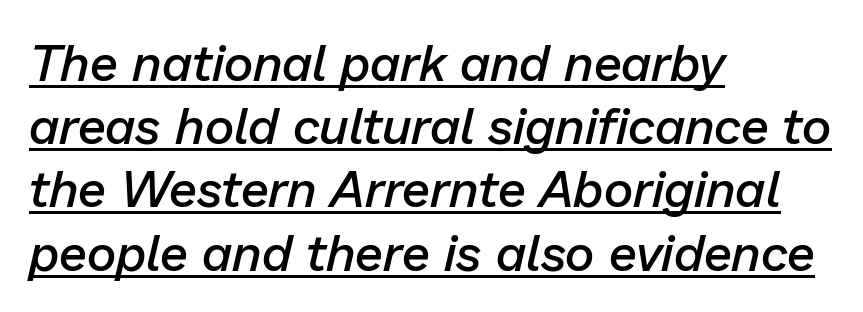
Students, note that the glyphs here touch the page at normal intervals. Notice how a bar underscores the lettering throughout. A typesetter would mark this as italic. Alignment: flush left. The face used here is proportionally spaced, like ordinary book or web type. A semibold gives these letters moderate extra thickness, short of bold.
